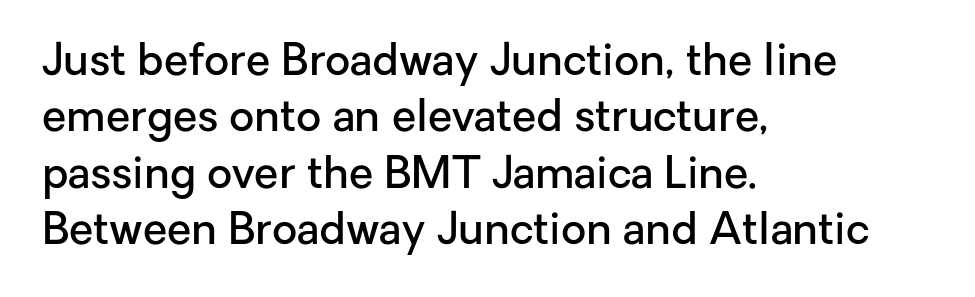
The image shows 44 px semibold sans-serif type, upright; set left-aligned, normal line spacing (1.28x), normal letter spacing, not underlined; low stroke contrast and a medium x-height.
